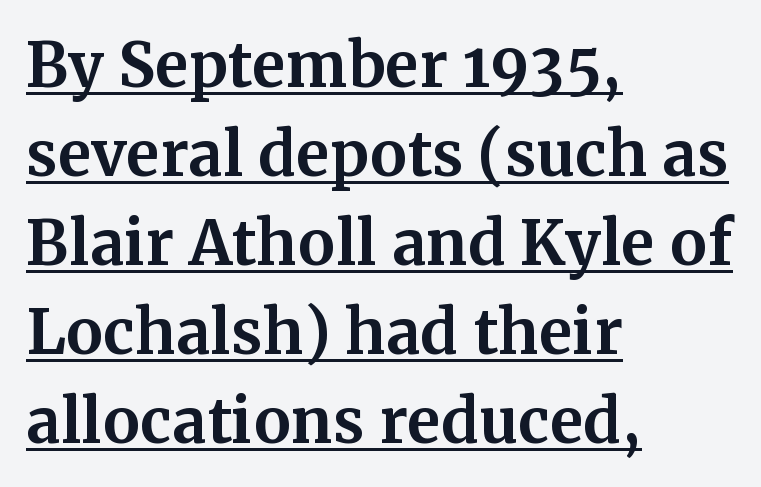
Q: Is the text bold? A: Yes.
Q: Is the text italic (slanted)? A: No, it is upright.
Q: Is the typeface a serif or a sans-serif typeface? A: Serif.
Q: Is the text underlined? A: Yes.
Q: How is the paragraph aligned? A: Left-aligned.
Q: Is the spacing between letters normal or unusually wide? A: Normal.
Q: Is the spacing between lines tight, normal or loose? A: Normal.
Q: Width (condensed, normal, or wide)? A: Normal.
Q: Stroke contrast? A: Medium.
Q: x-height? A: Medium.
Q: Monospaced? A: No.
